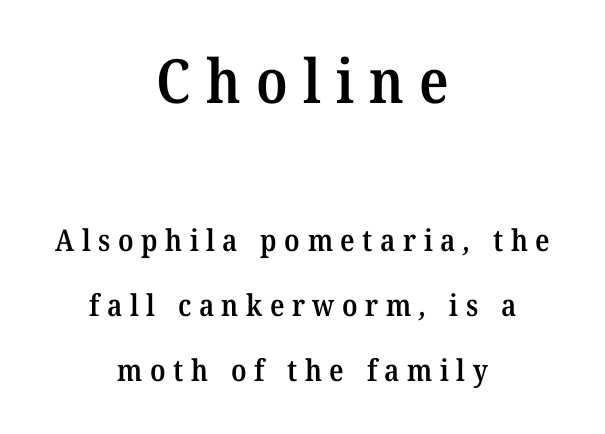
The horizontal fit of the characters is loose and conspicuously gappy. You could not count columns in this text — the font is proportionally spaced. Caption: semibold face, moderately heavy strokes. The emphasis by scale lands on block number one, above.
